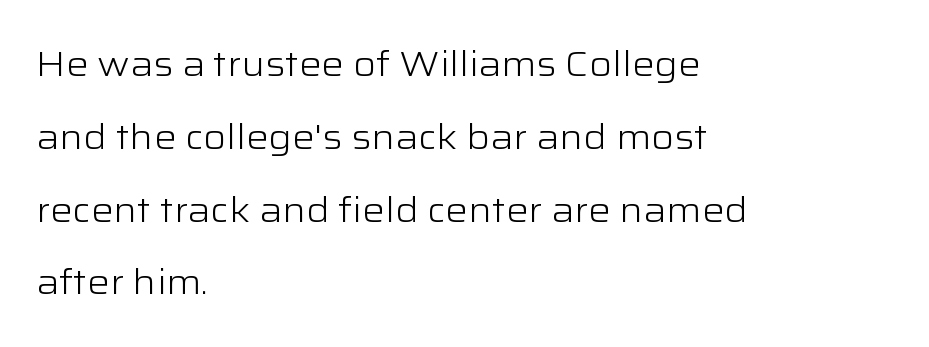
Character widths vary here, with narrow letters taking less room than wide ones. Look at the tracking — it's just the regular setting, nothing added. The letters stand upright; this is a roman face. No letter is thick-stroked: the sample isn't bold. This rendering employs a face without finishing strokes, i.e., a sans-serif.
